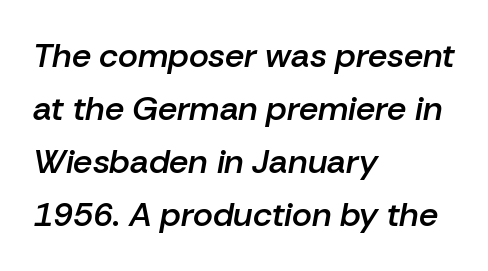
{"italic": "yes", "lean": "right", "slant_degrees": 10, "bold": "semi", "weight": "semibold", "width": "normal", "stroke_contrast": "low", "x_height": "medium", "monospaced": "no", "underline": "no", "align": "left", "line_spacing": "normal", "line_spacing_ratio": 1.56, "letter_spacing": "normal", "letter_spacing_em": 0.0, "glyph_px": 34}
